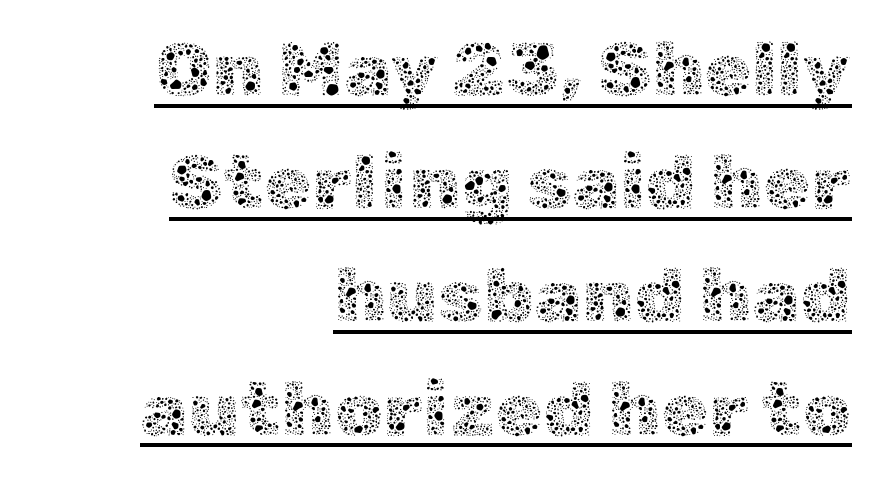
Q: Is the text bold? A: No.
Q: Is the text italic (slanted)? A: No, it is upright.
Q: Is the text underlined? A: Yes.
Q: How is the paragraph aligned? A: Right-aligned.
Q: Is the spacing between letters normal or unusually wide? A: Normal.
Q: Is the spacing between lines tight, normal or loose? A: Normal.
Q: Width (condensed, normal, or wide)? A: Normal.
Q: x-height? A: Medium.
Q: Monospaced? A: No.
